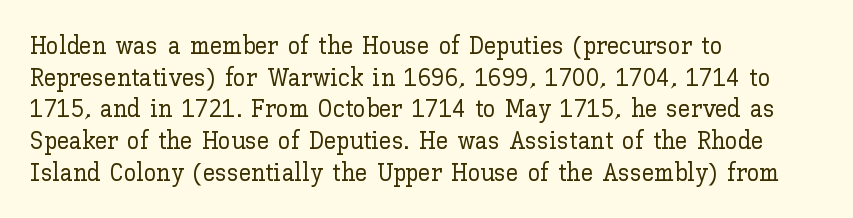
Q: Is the text italic (slanted)? A: No, it is upright.
Q: Is the text underlined? A: No.
Q: How is the paragraph aligned? A: Left-aligned.
Q: Is the spacing between letters normal or unusually wide? A: Normal.
Q: Is the spacing between lines tight, normal or loose? A: Normal.
